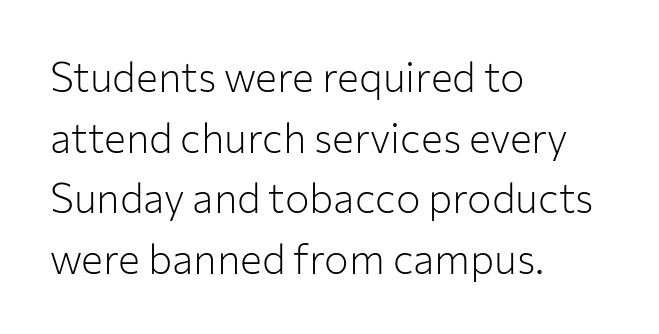
Q: Is the text bold? A: No.
Q: Is the text italic (slanted)? A: No, it is upright.
Q: Is the typeface a serif or a sans-serif typeface? A: Sans-serif.
Q: Is the text underlined? A: No.
Q: How is the paragraph aligned? A: Left-aligned.
Q: Is the spacing between letters normal or unusually wide? A: Normal.
Q: Is the spacing between lines tight, normal or loose? A: Normal.
Q: Width (condensed, normal, or wide)? A: Normal.
Q: Stroke contrast? A: Low.
Q: x-height? A: Medium.
Q: Monospaced? A: No.
